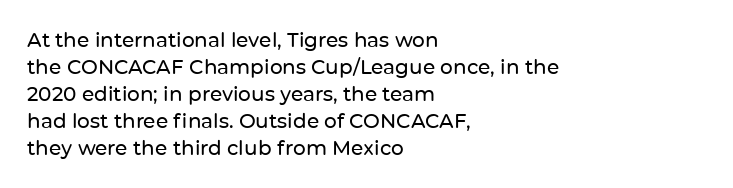
One-word summary of the alignment: left. The words here are not underlined. The passage shown stacks its lines at a standard gap. These lines were composed using upright roman letters.
